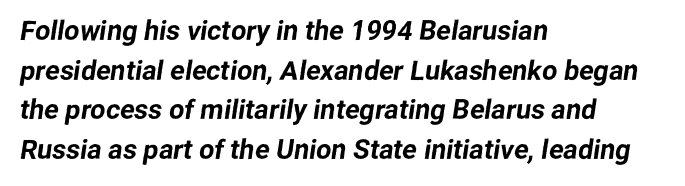
Leading matches the norm, producing a regular column. Honestly, the letter spacing is just normal — you wouldn't notice it. The space beneath each line is pristine and unruled. Every row of glyphs begins at an identical x-position on the left.
